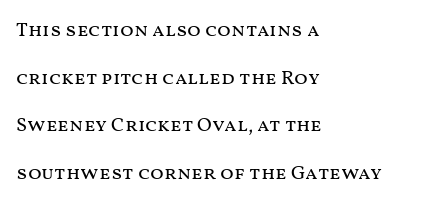
Q: Is the text bold? A: No.
Q: Is the text italic (slanted)? A: No, it is upright.
Q: Is the text underlined? A: No.
Q: How is the paragraph aligned? A: Left-aligned.
Q: Is the spacing between letters normal or unusually wide? A: Normal.
Q: Is the spacing between lines tight, normal or loose? A: Loose.
